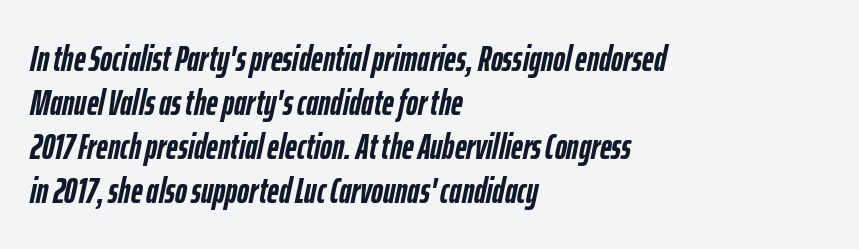
{"italic": "yes", "lean": "right", "slant_degrees": 12, "bold": "yes", "weight": "semibold", "width": "condensed", "stroke_contrast": "low", "x_height": "medium", "monospaced": "no", "underline": "no", "align": "left", "line_spacing_ratio": 1.22, "letter_spacing": "normal", "letter_spacing_em": 0.0, "glyph_px": 36}
